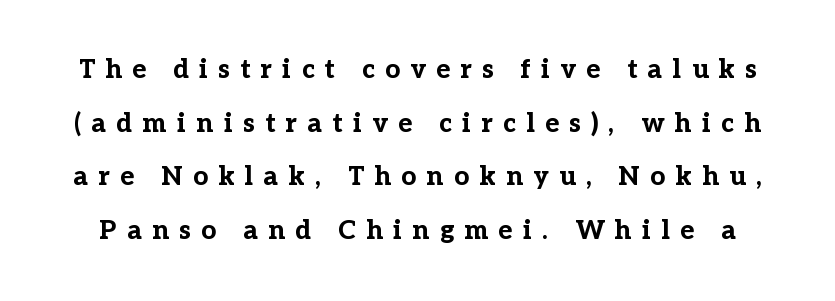
Q: Is the text bold? A: Yes.
Q: Is the text italic (slanted)? A: No, it is upright.
Q: Is the text underlined? A: No.
Q: Is the spacing between letters normal or unusually wide? A: Unusually wide.
Q: Is the spacing between lines tight, normal or loose? A: Loose.
